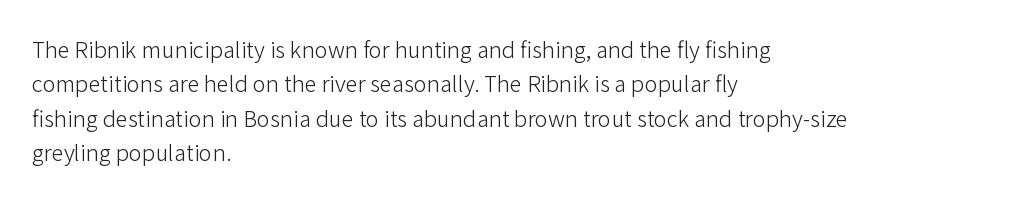
Q: Is the text bold? A: No.
Q: Is the text italic (slanted)? A: No, it is upright.
Q: Is the text underlined? A: No.
Q: How is the paragraph aligned? A: Left-aligned.
Q: Is the spacing between letters normal or unusually wide? A: Normal.
Q: Is the spacing between lines tight, normal or loose? A: Normal.
